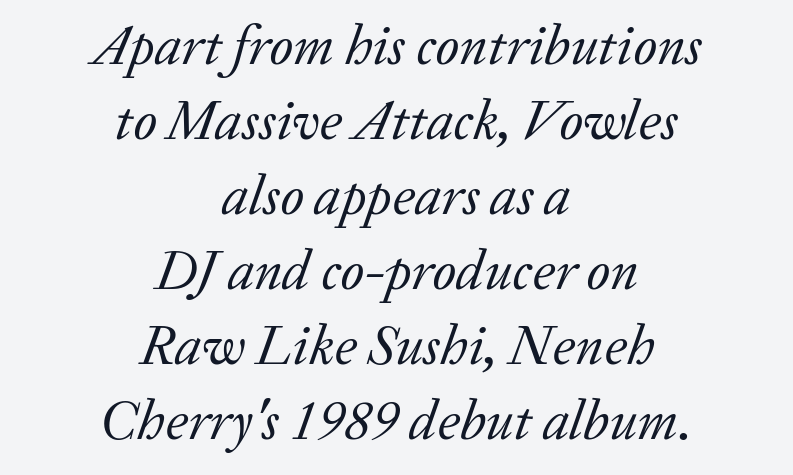
{"serif": "yes", "italic": "yes", "lean": "right", "slant_degrees": 20, "bold": "no", "weight": "regular", "width": "normal", "stroke_contrast": "low", "x_height": "medium", "monospaced": "no", "underline": "no", "align": "center", "line_spacing": "normal", "line_spacing_ratio": 1.34, "letter_spacing": "normal", "letter_spacing_em": 0.0, "glyph_px": 56}
